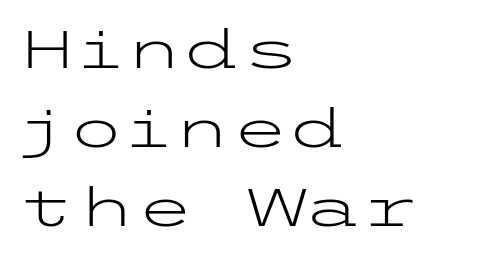
Q: Is the text bold? A: No.
Q: Is the text italic (slanted)? A: No, it is upright.
Q: Is the typeface a serif or a sans-serif typeface? A: Sans-serif.
Q: Is the text underlined? A: No.
Q: How is the paragraph aligned? A: Left-aligned.
Q: Is the spacing between letters normal or unusually wide? A: Normal.
Q: Is the spacing between lines tight, normal or loose? A: Normal.
Q: Width (condensed, normal, or wide)? A: Wide.
Q: Stroke contrast? A: Low.
Q: x-height? A: Medium.
